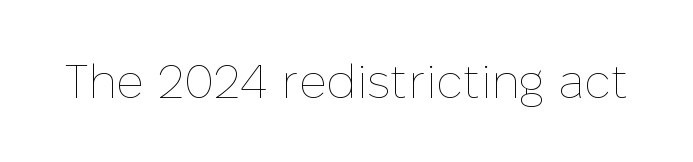
{"italic": "no", "bold": "no", "weight": "thin", "width": "normal", "stroke_contrast": "low", "x_height": "medium", "monospaced": "no", "underline": "no", "letter_spacing": "normal", "letter_spacing_em": 0.0, "glyph_px": 48}
